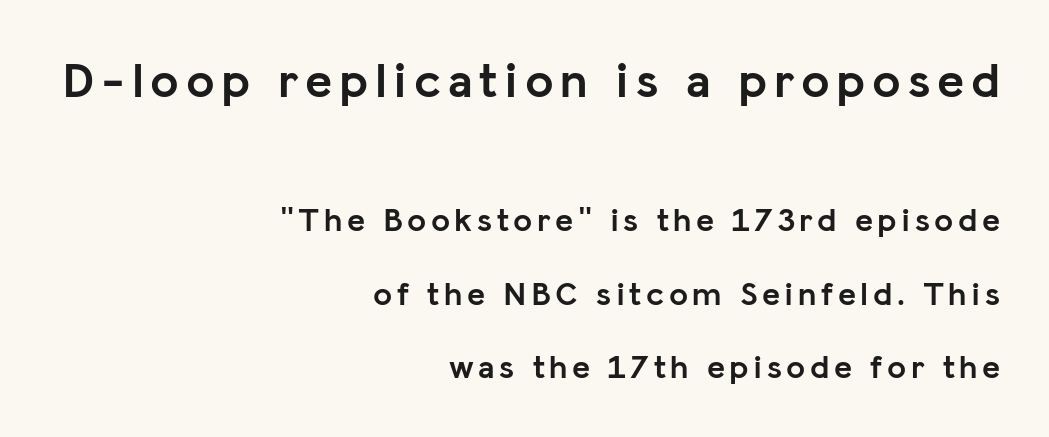
Q: Is the text bold? A: Yes.
Q: Is the text italic (slanted)? A: No, it is upright.
Q: Is the typeface a serif or a sans-serif typeface? A: Sans-serif.
Q: Is the text underlined? A: No.
Q: How is the paragraph aligned? A: Right-aligned.
Q: Is the spacing between lines tight, normal or loose? A: Loose.
Q: Which block of text is set in a larger size, the first (top) or the second (bottom)? A: The first (top) one.
Q: Width (condensed, normal, or wide)? A: Normal.
Q: Stroke contrast? A: Low.
Q: x-height? A: Medium.
Q: Monospaced? A: No.
